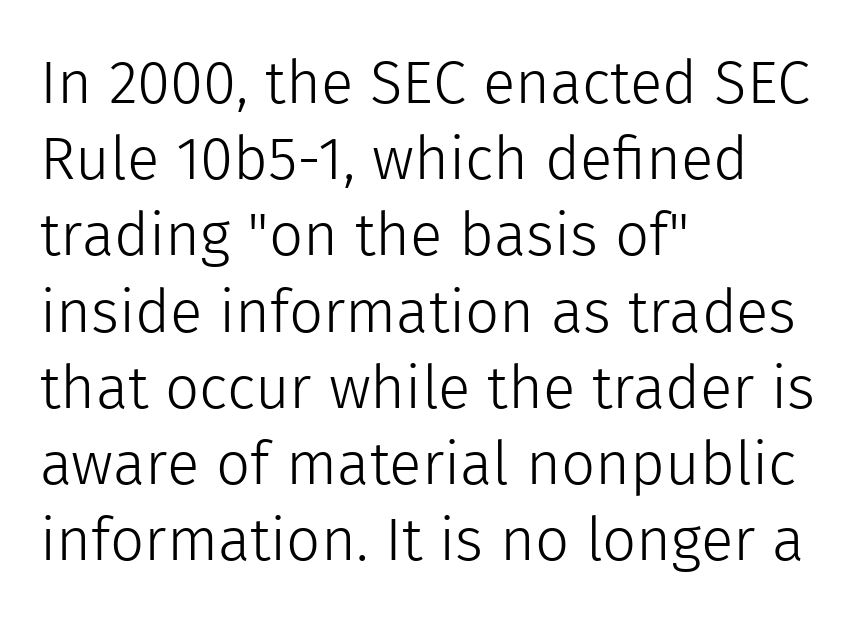
Letterform terminals end flat and unadorned throughout the passage. No letter is thick-stroked: the sample isn't bold. Lines of text with bare space underneath. Look at the tracking — it's just the regular setting, nothing added. Is there any slant? The stems are plumb. Horizontal alignment here is leftward, the default for most running prose.
